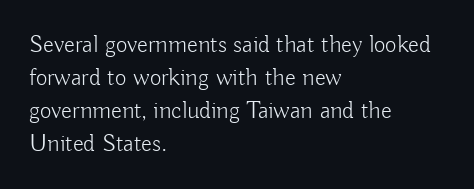
The setting favours the left margin, as ordinary paragraphs usually do. The letters stand upright; this is a roman face. Does the leading feel generous? No, just average. The passage shown has conventional tracking throughout. Each stroke keeps to a modest, everyday thickness or less.
